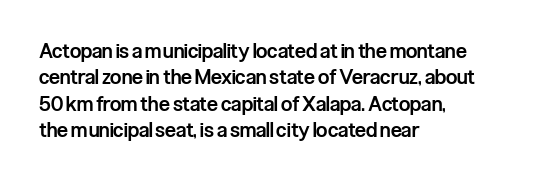
Beneath every word, the page is bare. Upright lettering throughout. Teacher's note: observe the even left margin — that is flush-left alignment. Caption: standard tracking, unaltered. A fair bit of extra ink — the face is semibold, not bold.
